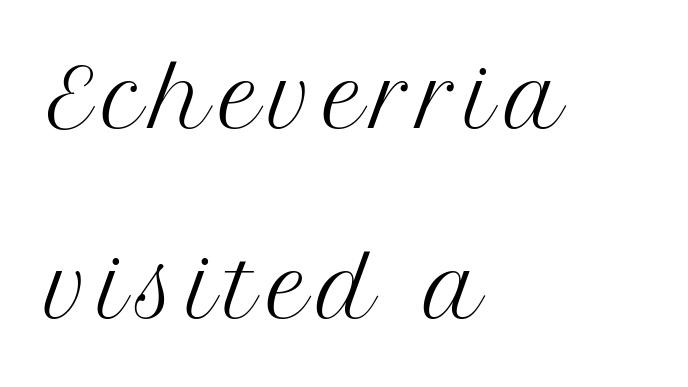
{"bold": "no", "weight": "regular", "width": "normal", "stroke_contrast": "medium", "x_height": "medium", "monospaced": "no", "underline": "no", "align": "left", "line_spacing": "loose", "line_spacing_ratio": 2.37, "glyph_px": 80}
